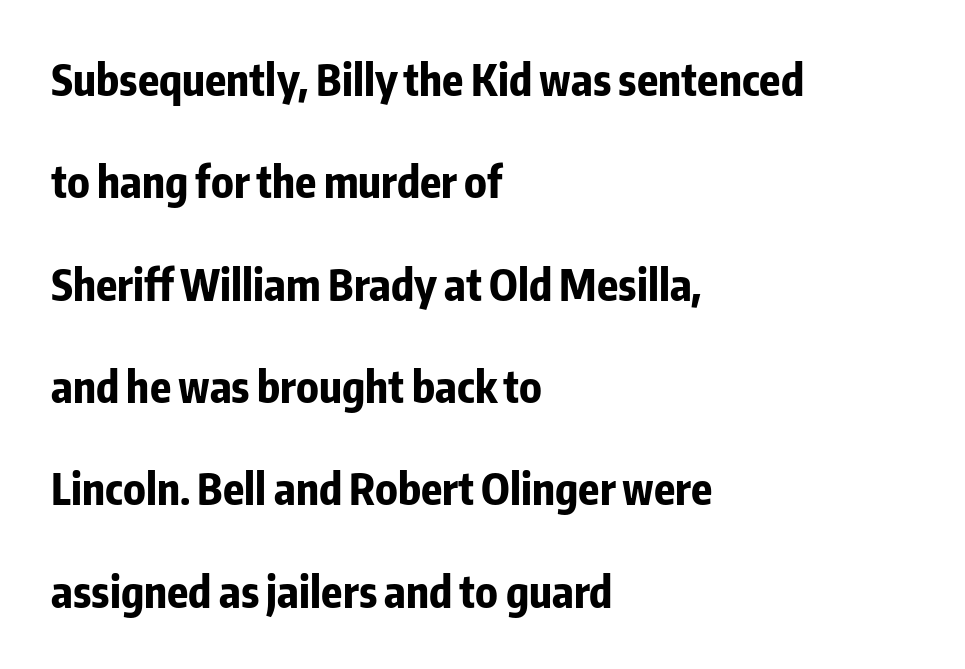
Q: Is the text bold? A: Yes.
Q: Is the text italic (slanted)? A: No, it is upright.
Q: Is the typeface a serif or a sans-serif typeface? A: Sans-serif.
Q: Is the text underlined? A: No.
Q: How is the paragraph aligned? A: Left-aligned.
Q: Is the spacing between letters normal or unusually wide? A: Normal.
Q: Is the spacing between lines tight, normal or loose? A: Loose.
Q: Width (condensed, normal, or wide)? A: Condensed.
Q: Stroke contrast? A: Low.
Q: x-height? A: Medium.
Q: Monospaced? A: No.
